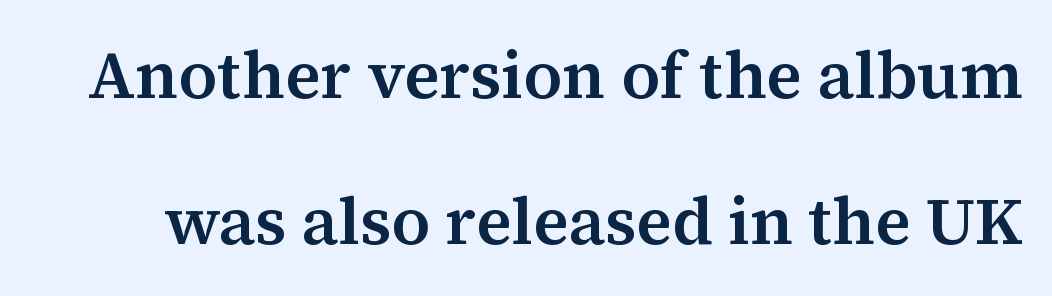
Q: Is the text italic (slanted)? A: No, it is upright.
Q: Is the typeface a serif or a sans-serif typeface? A: Serif.
Q: Is the text underlined? A: No.
Q: Is the spacing between letters normal or unusually wide? A: Normal.
Q: Is the spacing between lines tight, normal or loose? A: Loose.
Q: Width (condensed, normal, or wide)? A: Normal.
Q: Stroke contrast? A: Medium.
Q: x-height? A: Medium.
Q: Monospaced? A: No.
